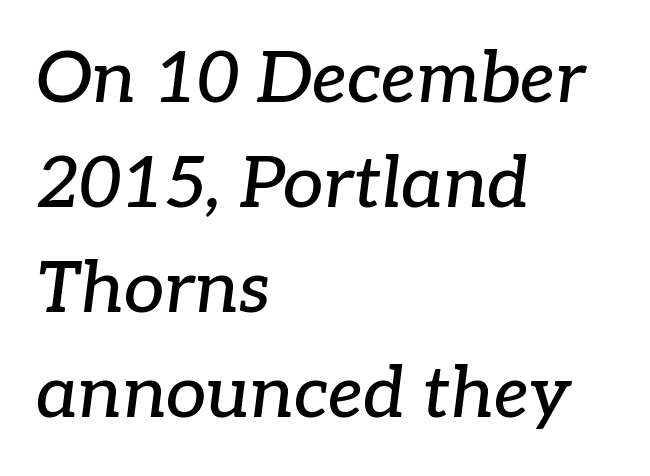
{"serif": "yes", "italic": "yes", "lean": "right", "slant_degrees": 7, "width": "normal", "stroke_contrast": "low", "x_height": "medium", "monospaced": "no", "underline": "no", "align": "left", "line_spacing": "normal", "line_spacing_ratio": 1.46, "letter_spacing": "normal", "letter_spacing_em": 0.0, "glyph_px": 72}
